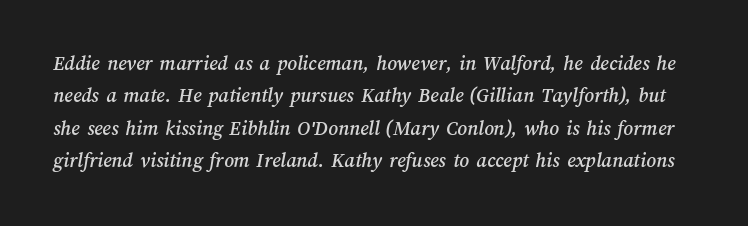
{"underline": "no", "line_spacing": "normal", "line_spacing_ratio": 1.54, "letter_spacing": "normal", "letter_spacing_em": 0.0, "glyph_px": 21}
